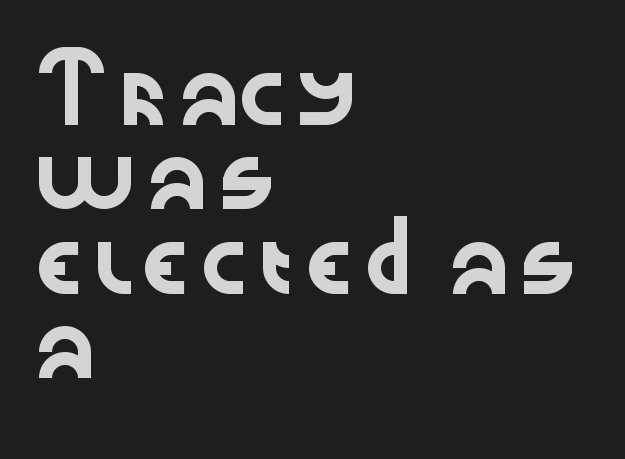
Q: Is the text italic (slanted)? A: No, it is upright.
Q: Is the typeface a serif or a sans-serif typeface? A: Sans-serif.
Q: Is the text underlined? A: No.
Q: How is the paragraph aligned? A: Left-aligned.
Q: Is the spacing between letters normal or unusually wide? A: Normal.
Q: Is the spacing between lines tight, normal or loose? A: Normal.
Q: Width (condensed, normal, or wide)? A: Wide.
Q: Stroke contrast? A: Low.
Q: x-height? A: Medium.
Q: Monospaced? A: No.
